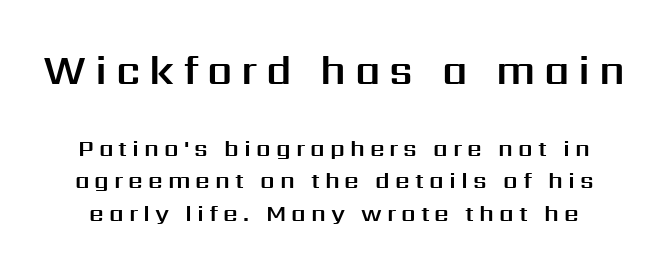
The image shows 40 px sans-serif type, upright; set normal line spacing (1.42x), unusually wide letter spacing (+0.22 em), not underlined; the first (top) block is 1.74x larger; medium stroke contrast and a medium x-height.
